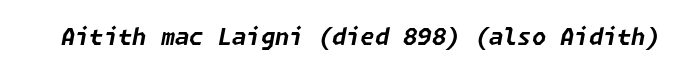
The image shows 23 px bold type, italic (leaning right); set normal letter spacing, not underlined.
